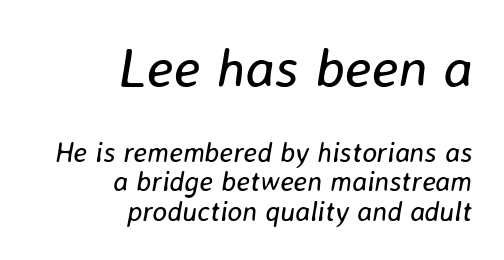
The image shows 55 px regular-weight type, italic (leaning right); set right-aligned, tight line spacing (1.05x), normal letter spacing, not underlined; the first (top) block is 1.96x larger; low stroke contrast and a medium x-height.
